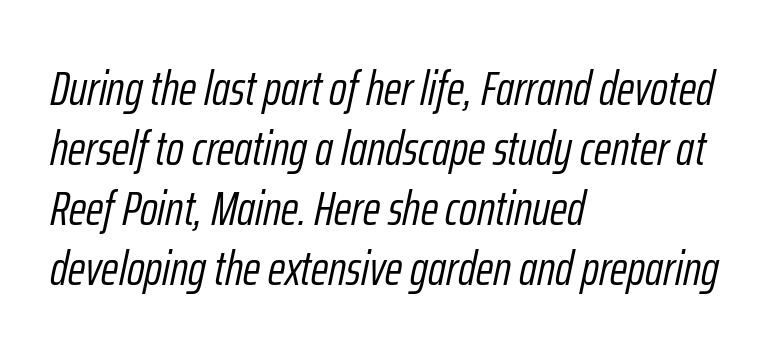
Q: Is the text bold? A: No.
Q: Is the text italic (slanted)? A: Yes, it leans right by about 12 degrees.
Q: Is the text underlined? A: No.
Q: How is the paragraph aligned? A: Left-aligned.
Q: Is the spacing between letters normal or unusually wide? A: Normal.
Q: Is the spacing between lines tight, normal or loose? A: Normal.
Q: Width (condensed, normal, or wide)? A: Condensed.
Q: Stroke contrast? A: Low.
Q: x-height? A: Medium.
Q: Monospaced? A: No.
